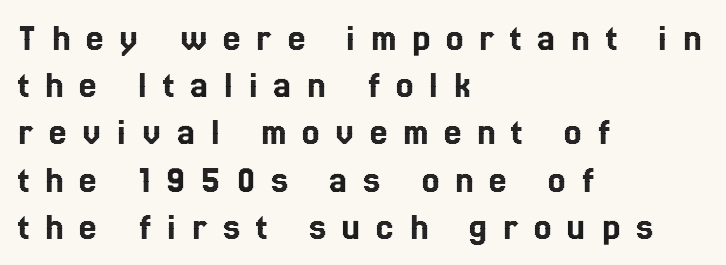
{"italic": "no", "width": "condensed", "x_height": "medium", "monospaced": "no", "underline": "no", "align": "left", "line_spacing_ratio": 1.21, "letter_spacing": "wide", "letter_spacing_em": 0.41, "glyph_px": 39}
